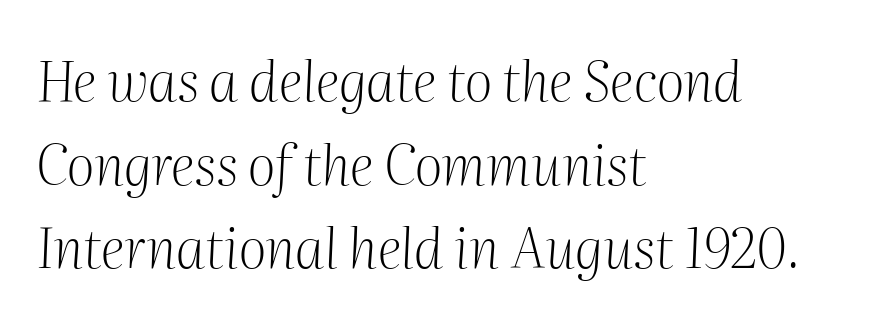
Would a proofreader flag this as italicized? Yes. Letter spacing: default. Each letter keeps its own natural width here, so spacing adapts to shape. Stems and bowls with no extra thickness — not bold. Successive baselines arrive at the customary interval.
